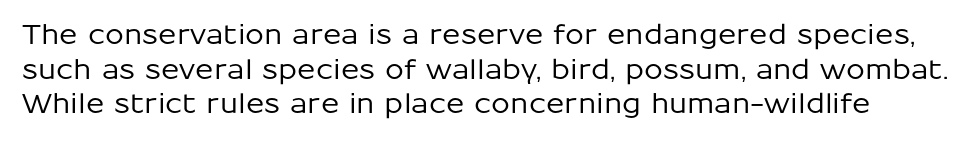
The image shows 27 px text type, upright; set normal line spacing (1.28x), normal letter spacing, not underlined.
